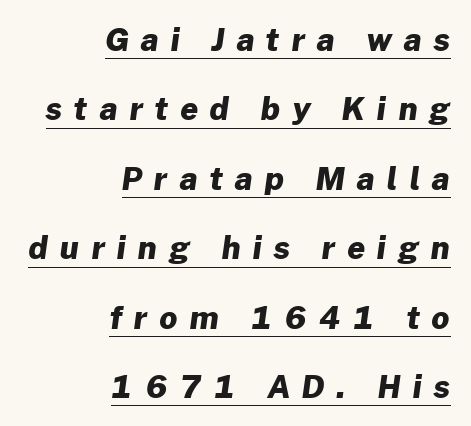
{"serif": "no", "bold": "yes", "weight": "heavy", "width": "normal", "stroke_contrast": "low", "x_height": "medium", "monospaced": "no", "underline": "yes", "align": "right", "line_spacing": "loose", "line_spacing_ratio": 2.24, "letter_spacing": "wide", "letter_spacing_em": 0.39, "glyph_px": 31}
